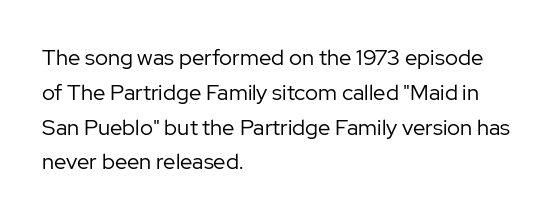
All the whitespace from short lines collects on the right. No extra tracking has been applied to these lines. Characters remain perfectly vertical along every line. The space beneath each line is pristine and unruled. Vertical stems look standard width or narrower in stroke.
